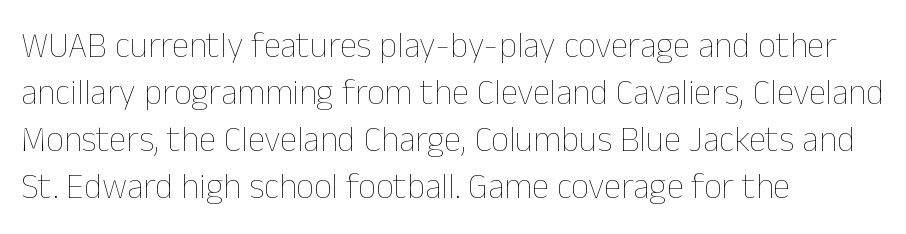
Q: Is the text bold? A: No.
Q: Is the text italic (slanted)? A: No, it is upright.
Q: Is the text underlined? A: No.
Q: How is the paragraph aligned? A: Left-aligned.
Q: Is the spacing between letters normal or unusually wide? A: Normal.
Q: Is the spacing between lines tight, normal or loose? A: Normal.
Q: Width (condensed, normal, or wide)? A: Normal.
Q: Stroke contrast? A: Low.
Q: x-height? A: Medium.
Q: Monospaced? A: No.
